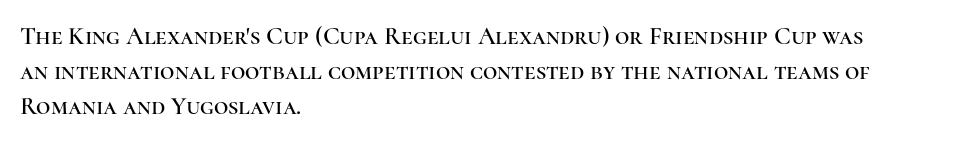
{"italic": "no", "underline": "no", "align": "left", "line_spacing": "normal", "line_spacing_ratio": 1.4, "letter_spacing": "normal", "letter_spacing_em": 0.0, "glyph_px": 25}
